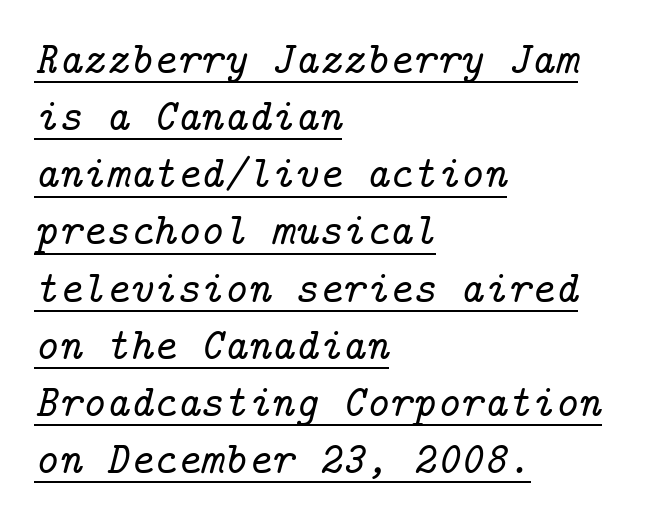
{"serif": "yes", "italic": "yes", "lean": "right", "slant_degrees": 14, "width": "normal", "stroke_contrast": "low", "x_height": "medium", "underline": "yes", "align": "left", "line_spacing": "normal", "line_spacing_ratio": 1.27, "letter_spacing": "normal", "letter_spacing_em": 0.0, "glyph_px": 45}
